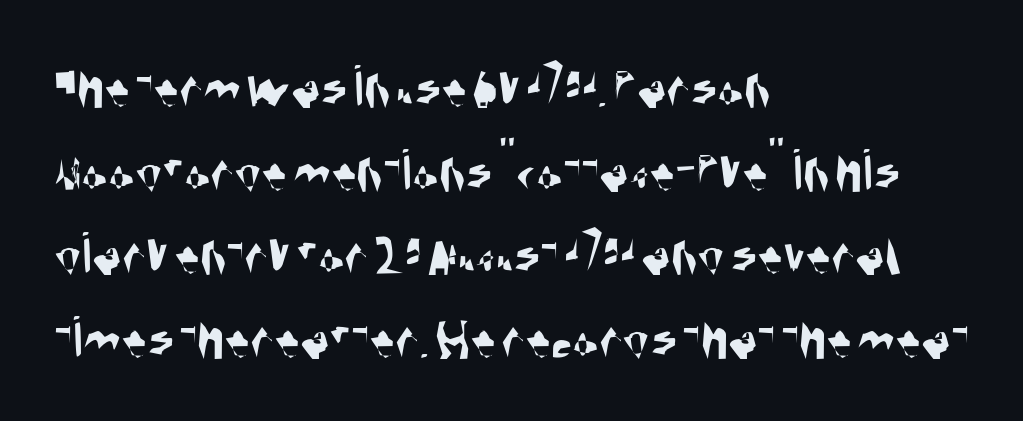
The image shows 61 px condensed sans-serif type; set left-aligned, normal line spacing (1.37x), normal letter spacing, not underlined; medium stroke contrast and a large x-height.
